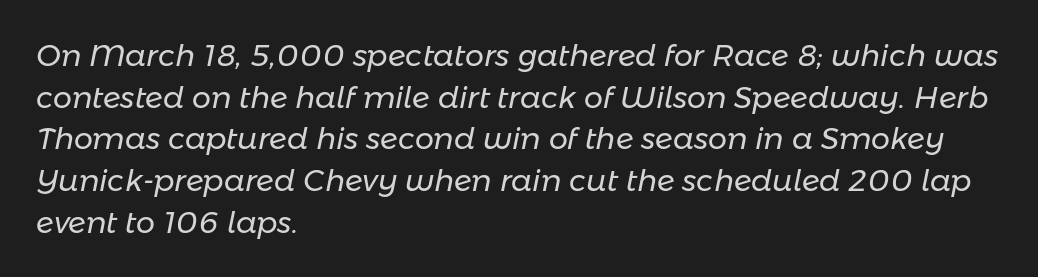
Q: Is the text bold? A: No.
Q: Is the text italic (slanted)? A: Yes, it leans right by about 11 degrees.
Q: Is the text underlined? A: No.
Q: How is the paragraph aligned? A: Left-aligned.
Q: Is the spacing between letters normal or unusually wide? A: Normal.
Q: Is the spacing between lines tight, normal or loose? A: Normal.
Q: Width (condensed, normal, or wide)? A: Normal.
Q: Stroke contrast? A: Low.
Q: x-height? A: Medium.
Q: Monospaced? A: No.
